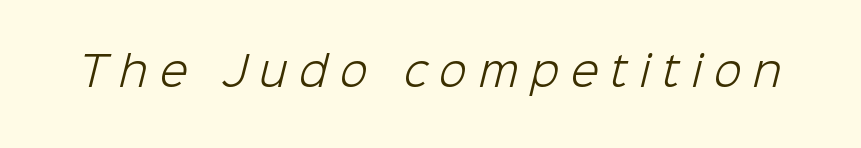
The characters display no serif detailing; their extremities are plain. Is this a heavy cut? Hardly; it is regular or lighter. Bare-footed words on every line. Students, note that the glyphs here are deliberately spaced far apart. Looks like regular typesetting: each glyph gets only the width it needs.
